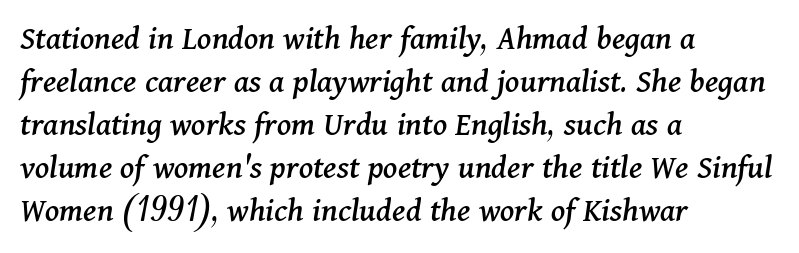
The image shows 35 px serif type, italic (leaning right); set left-aligned, line spacing 1.23x, normal letter spacing, not underlined; medium stroke contrast and a medium x-height.
